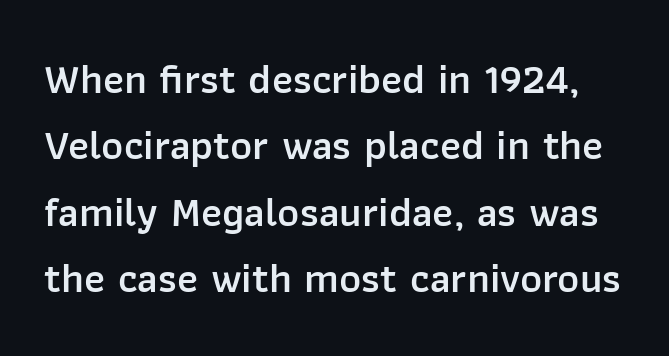
One glance says typical: line gaps are just what's usual. These lines are composed in type without serifs. Type without underlining. These lines are rendered in a variable-pitch font. Does extra space separate the letters? No, they use regular spacing. Weight check: semibold — heavier than regular, not quite bold.
